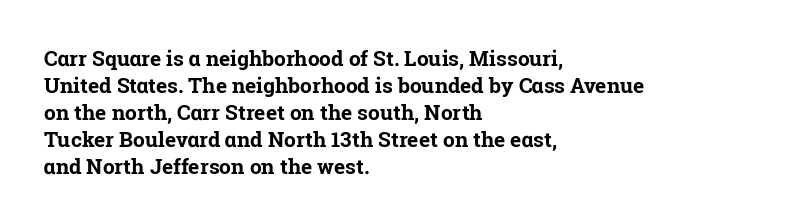
{"italic": "no", "bold": "yes", "underline": "no", "align": "left", "line_spacing": "normal", "line_spacing_ratio": 1.28, "letter_spacing": "normal", "letter_spacing_em": 0.0, "glyph_px": 21}
